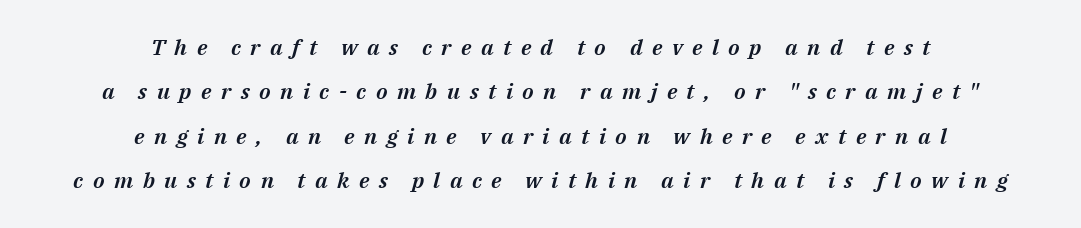
The image shows 22 px text type, italic (leaning right); set centered, loose line spacing (2.02x), unusually wide letter spacing (+0.43 em), not underlined.
